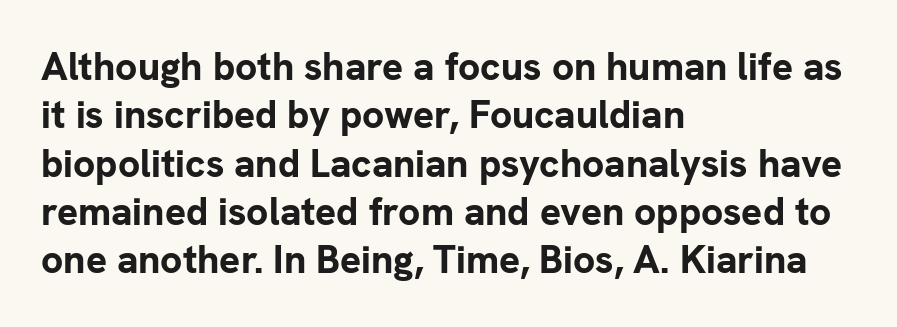
Q: Is the text bold? A: Yes.
Q: Is the text italic (slanted)? A: No, it is upright.
Q: Is the typeface a serif or a sans-serif typeface? A: Sans-serif.
Q: Is the text underlined? A: No.
Q: How is the paragraph aligned? A: Left-aligned.
Q: Is the spacing between letters normal or unusually wide? A: Normal.
Q: Width (condensed, normal, or wide)? A: Normal.
Q: Stroke contrast? A: Low.
Q: x-height? A: Medium.
Q: Monospaced? A: No.
